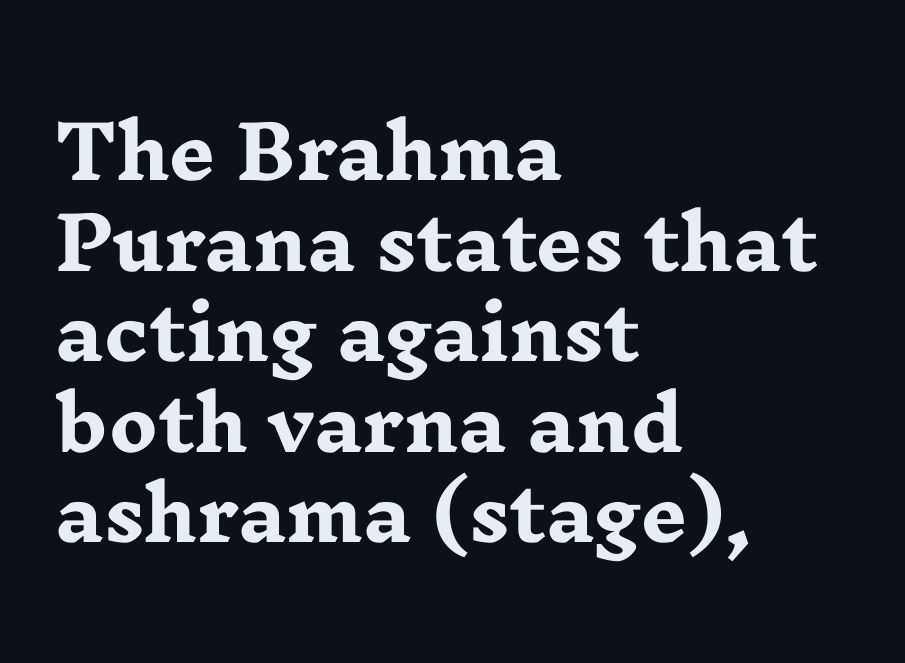
The glyphs in this specimen are seriffed. Is this a fixed-width face? No — the glyphs have proportional, varying widths. This sample uses an upright cut, with every glyph sitting square on the baseline. Has an underline been added? It has not. The face used here has the dense, thick strokes of a bold.
